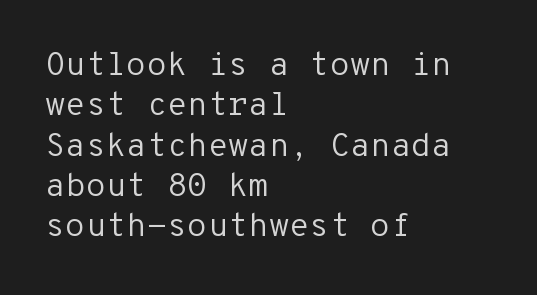
{"serif": "no", "italic": "no", "bold": "no", "weight": "regular", "width": "normal", "stroke_contrast": "low", "x_height": "medium", "monospaced": "yes", "underline": "no", "align": "left", "line_spacing_ratio": 1.22, "letter_spacing": "normal", "letter_spacing_em": 0.0, "glyph_px": 33}
